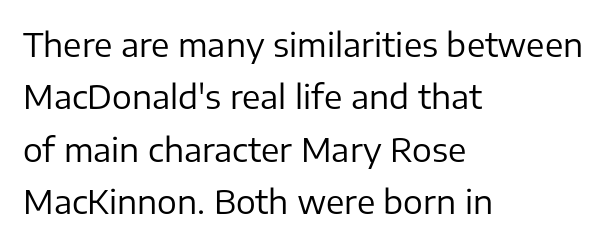
{"serif": "no", "italic": "no", "bold": "no", "weight": "regular", "width": "normal", "stroke_contrast": "low", "x_height": "medium", "monospaced": "no", "underline": "no", "align": "left", "line_spacing": "normal", "line_spacing_ratio": 1.59, "letter_spacing": "normal", "letter_spacing_em": 0.0, "glyph_px": 33}
